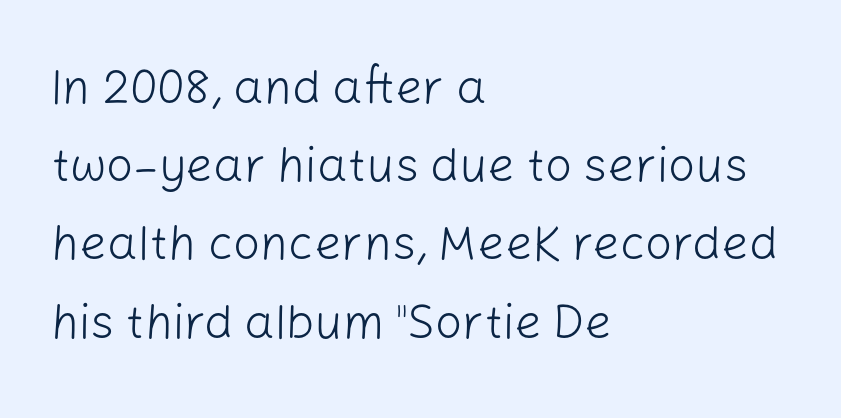
In terms of letterspacing, this is plain default setting. Where is the straight margin? On the left. Think of a printed novel: that variable character pitch is what you see here. The passage shown is typeset with a sans-serif family. The typesetting does not lean heavy: it is not bold. If you measured baseline to baseline, you'd find a middling distance.
